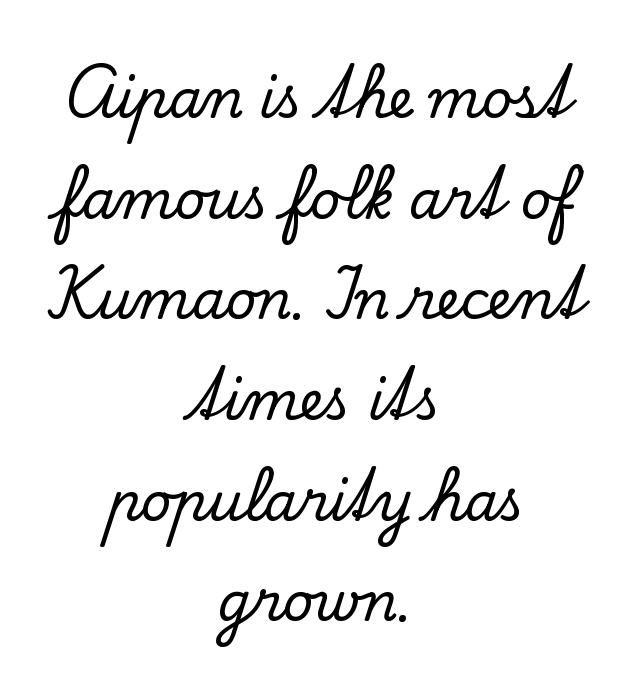
Q: Is the text italic (slanted)? A: Yes.
Q: Is the typeface a serif or a sans-serif typeface? A: Serif.
Q: Is the text underlined? A: No.
Q: How is the paragraph aligned? A: Centered.
Q: Is the spacing between letters normal or unusually wide? A: Normal.
Q: Is the spacing between lines tight, normal or loose? A: Loose.
Q: Width (condensed, normal, or wide)? A: Normal.
Q: Stroke contrast? A: Low.
Q: x-height? A: Small.
Q: Monospaced? A: No.
